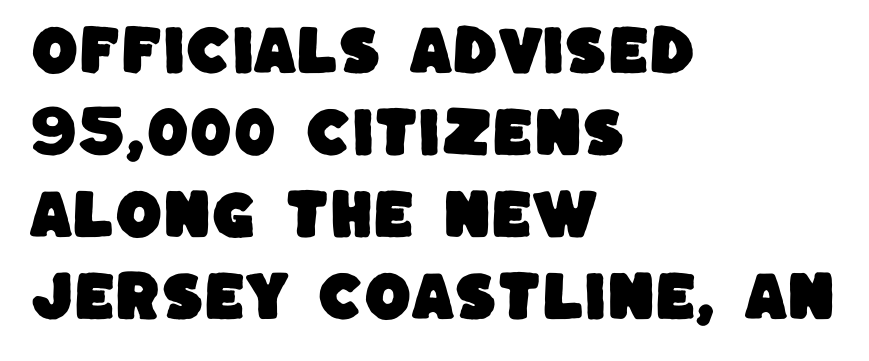
The image shows 54 px sans-serif type; set left-aligned, normal line spacing (1.52x), normal letter spacing, not underlined; low stroke contrast and a large x-height.
